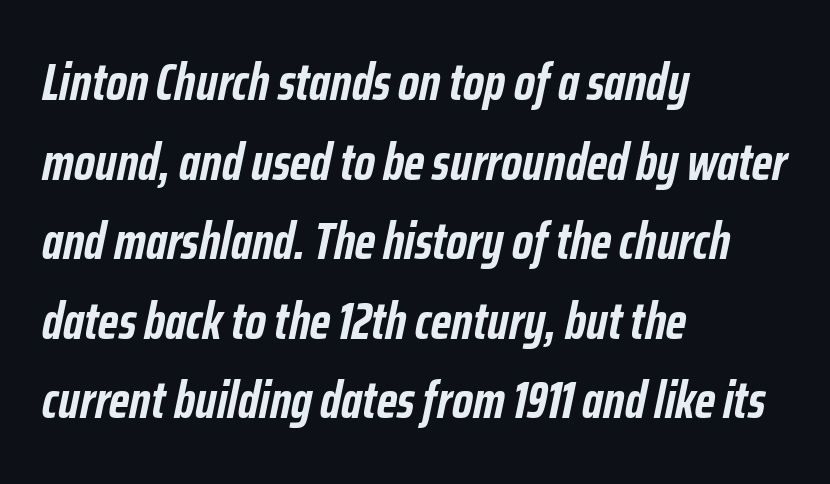
Q: Is the text bold? A: Yes.
Q: Is the text italic (slanted)? A: Yes, it leans right by about 12 degrees.
Q: Is the text underlined? A: No.
Q: How is the paragraph aligned? A: Left-aligned.
Q: Is the spacing between letters normal or unusually wide? A: Normal.
Q: Is the spacing between lines tight, normal or loose? A: Normal.
Q: Width (condensed, normal, or wide)? A: Condensed.
Q: Stroke contrast? A: Low.
Q: x-height? A: Medium.
Q: Monospaced? A: No.
